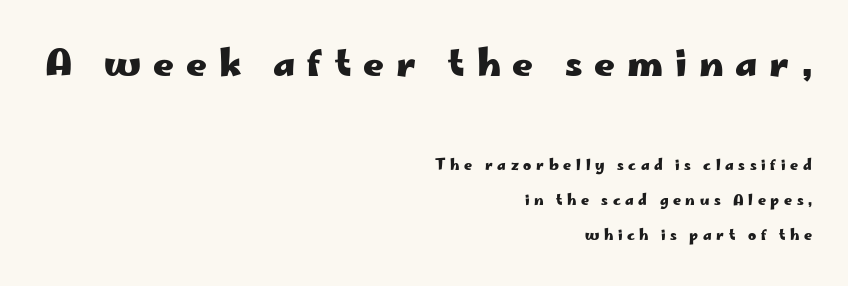
{"serif": "no", "italic": "no", "bold": "yes", "weight": "heavy", "width": "wide", "stroke_contrast": "low", "x_height": "small", "monospaced": "no", "underline": "no", "align": "right", "line_spacing": "loose", "line_spacing_ratio": 2.49, "letter_spacing": "wide", "letter_spacing_em": 0.33, "larger_block": "first", "size_ratio": 2.57, "glyph_px": 36}
